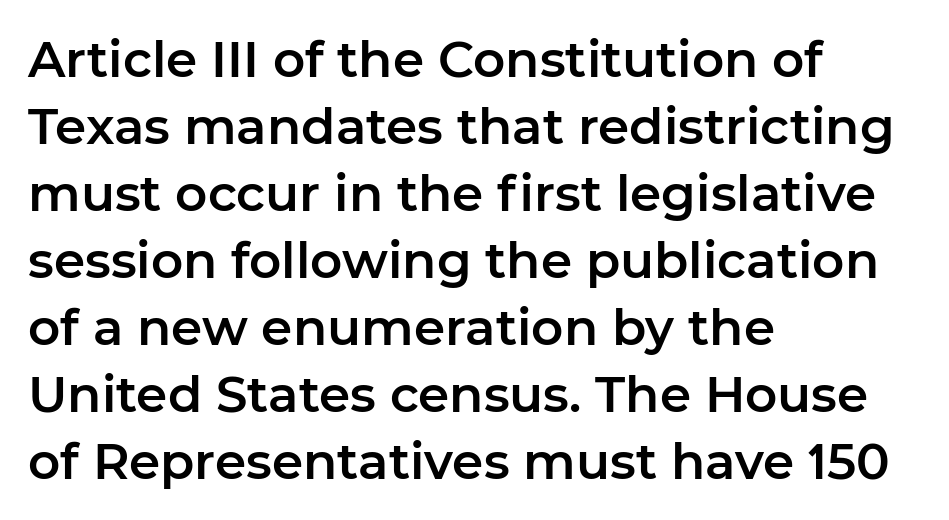
{"serif": "no", "italic": "no", "width": "normal", "stroke_contrast": "low", "x_height": "medium", "monospaced": "no", "underline": "no", "align": "left", "line_spacing": "normal", "line_spacing_ratio": 1.34, "letter_spacing": "normal", "letter_spacing_em": 0.0, "glyph_px": 50}
